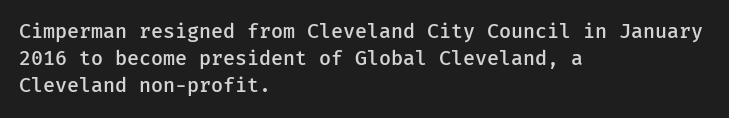
{"italic": "no", "bold": "semi", "underline": "no", "align": "left", "line_spacing": "normal", "line_spacing_ratio": 1.36, "letter_spacing": "normal", "letter_spacing_em": 0.0, "glyph_px": 20}
